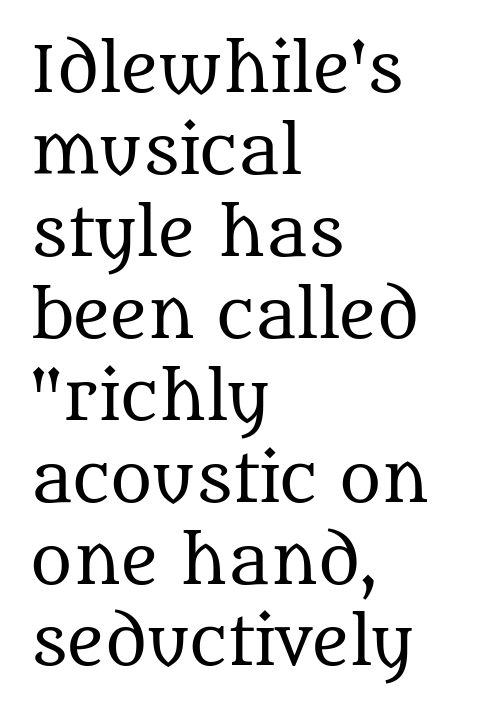
{"serif": "yes", "italic": "no", "bold": "no", "weight": "regular", "width": "normal", "stroke_contrast": "medium", "x_height": "large", "monospaced": "no", "underline": "no", "align": "left", "line_spacing": "normal", "line_spacing_ratio": 1.28, "letter_spacing": "normal", "letter_spacing_em": 0.0, "glyph_px": 64}
